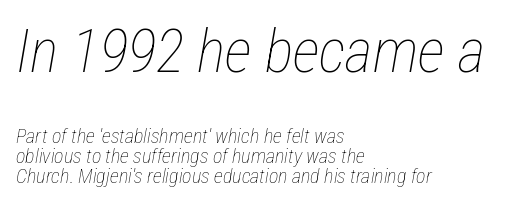
{"italic": "yes", "lean": "right", "slant_degrees": 12, "bold": "no", "weight": "thin", "width": "condensed", "stroke_contrast": "low", "x_height": "medium", "monospaced": "no", "underline": "no", "align": "left", "line_spacing": "tight", "line_spacing_ratio": 1.0, "letter_spacing": "normal", "letter_spacing_em": 0.0, "larger_block": "first", "size_ratio": 3.0, "glyph_px": 60}
